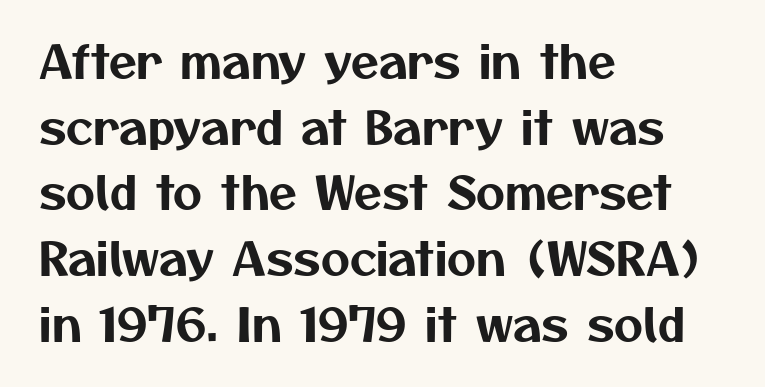
{"serif": "no", "width": "normal", "stroke_contrast": "medium", "x_height": "medium", "monospaced": "no", "underline": "no", "align": "left", "line_spacing": "normal", "line_spacing_ratio": 1.46, "letter_spacing": "normal", "letter_spacing_em": 0.0, "glyph_px": 45}
